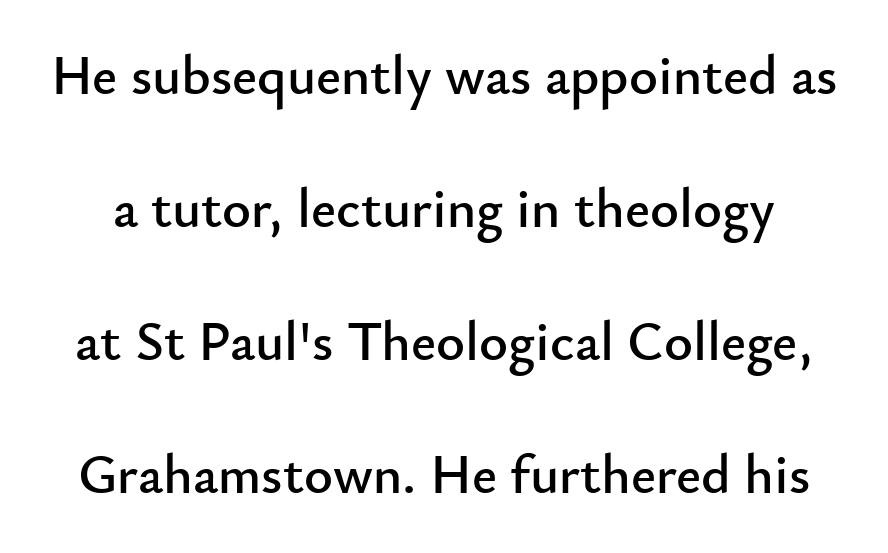
Q: Is the text italic (slanted)? A: No, it is upright.
Q: Is the typeface a serif or a sans-serif typeface? A: Sans-serif.
Q: Is the text underlined? A: No.
Q: Is the spacing between letters normal or unusually wide? A: Normal.
Q: Is the spacing between lines tight, normal or loose? A: Loose.
Q: Width (condensed, normal, or wide)? A: Normal.
Q: Stroke contrast? A: Low.
Q: x-height? A: Small.
Q: Monospaced? A: No.
